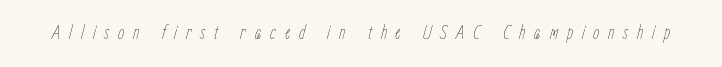
Q: Is the text bold? A: No.
Q: Is the text italic (slanted)? A: Yes, it leans right by about 15 degrees.
Q: Is the text underlined? A: No.
Q: Is the spacing between letters normal or unusually wide? A: Unusually wide.
